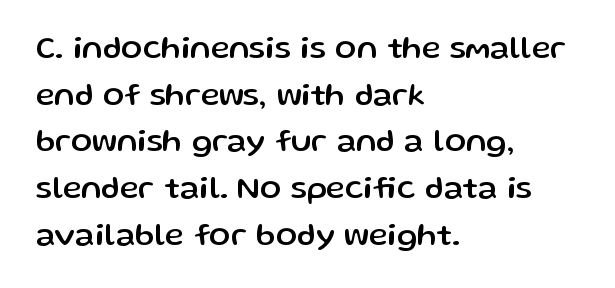
Whoever set this chose a conventional vertical rhythm. The rendering anchors every line to the left-hand side. A typesetter would label this face a sans. A typesetter would call this proportional, since set widths differ per character. You can tell it's not italic because the verticals are truly vertical. Plain, unruled lines of type.
